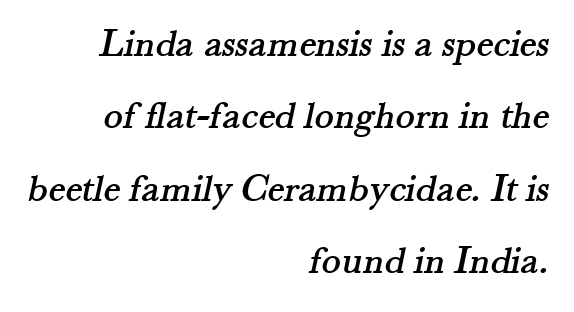
These lines are composed in type with serifs. All the whitespace from short lines collects on the left. Characters follow at the spacing the type designer built in. Has an underline been added? It has not. Proportional: the letters do not fall into vertical columns.
